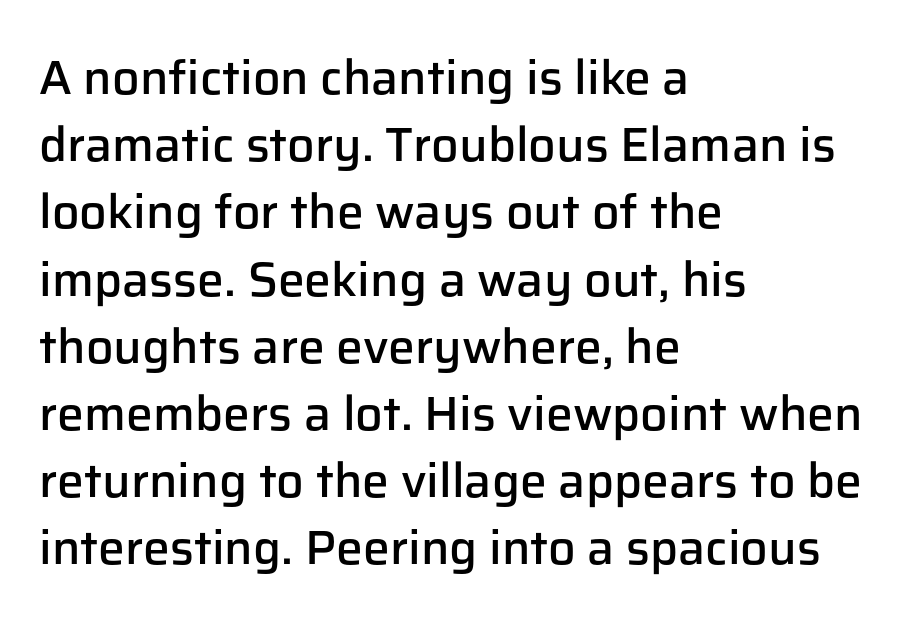
{"serif": "no", "italic": "no", "bold": "semi", "weight": "semibold", "width": "normal", "stroke_contrast": "low", "x_height": "medium", "monospaced": "no", "underline": "no", "align": "left", "line_spacing": "normal", "line_spacing_ratio": 1.4, "letter_spacing": "normal", "letter_spacing_em": 0.0, "glyph_px": 48}
